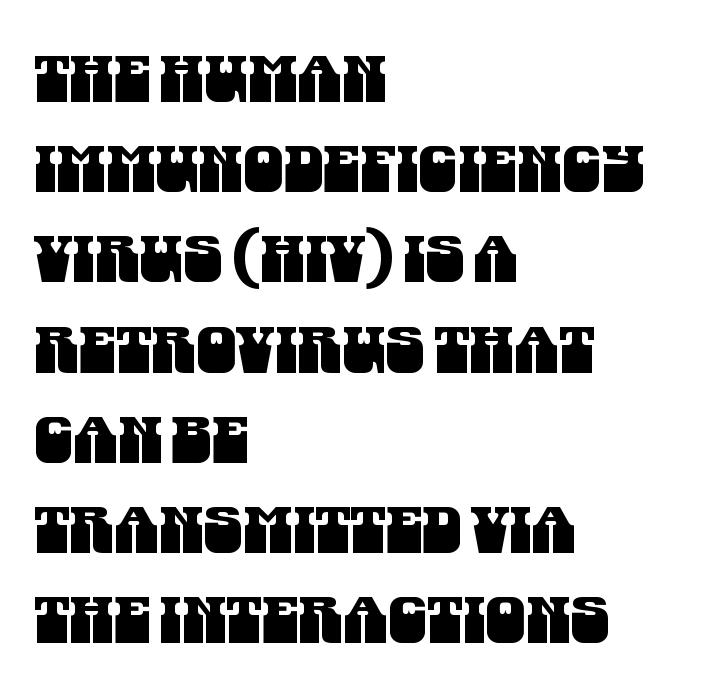
{"serif": "no", "width": "condensed", "stroke_contrast": "medium", "x_height": "large", "monospaced": "no", "underline": "no", "align": "left", "line_spacing": "normal", "line_spacing_ratio": 1.41, "letter_spacing": "normal", "letter_spacing_em": 0.0, "glyph_px": 64}
